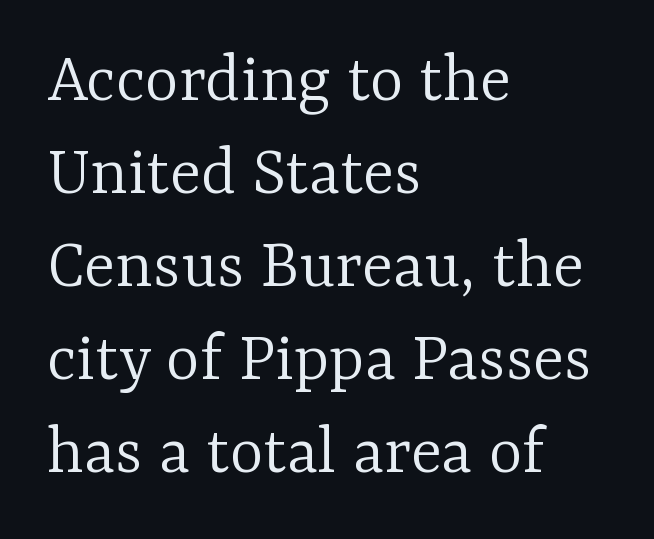
The image shows 72 px light serif type, upright; set left-aligned, normal line spacing (1.29x), normal letter spacing, not underlined; low stroke contrast and a medium x-height.
